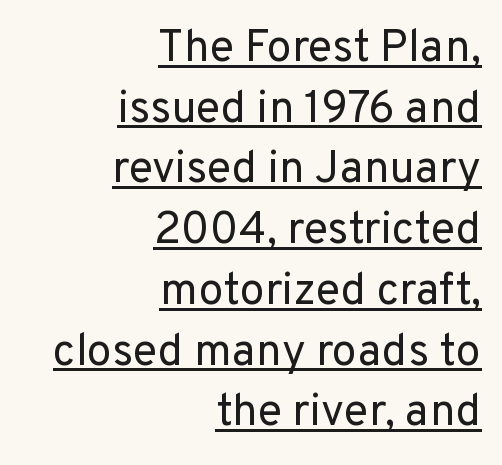
Q: Is the text bold? A: No.
Q: Is the text italic (slanted)? A: No, it is upright.
Q: Is the typeface a serif or a sans-serif typeface? A: Sans-serif.
Q: Is the text underlined? A: Yes.
Q: How is the paragraph aligned? A: Right-aligned.
Q: Is the spacing between letters normal or unusually wide? A: Normal.
Q: Is the spacing between lines tight, normal or loose? A: Normal.
Q: Width (condensed, normal, or wide)? A: Normal.
Q: Stroke contrast? A: Low.
Q: x-height? A: Medium.
Q: Monospaced? A: No.
